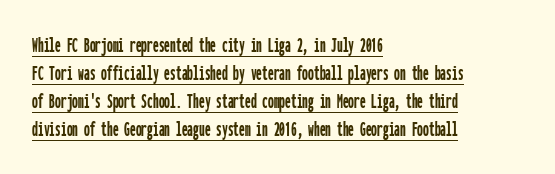
Looks like someone drew a line under every word here. The horizontal fit of the characters is conventional and even. Quick note: not italic, upright. Casual observation: everything's shoved over to the left.
